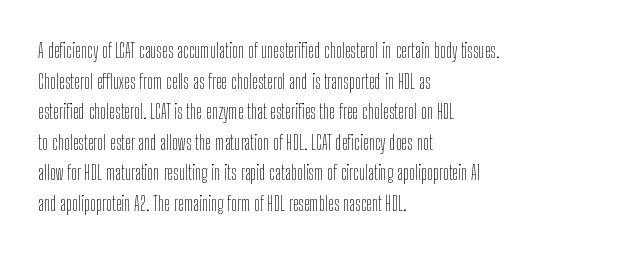
Q: Is the text bold? A: No.
Q: Is the text italic (slanted)? A: No, it is upright.
Q: Is the text underlined? A: No.
Q: How is the paragraph aligned? A: Left-aligned.
Q: Is the spacing between letters normal or unusually wide? A: Normal.
Q: Is the spacing between lines tight, normal or loose? A: Normal.
